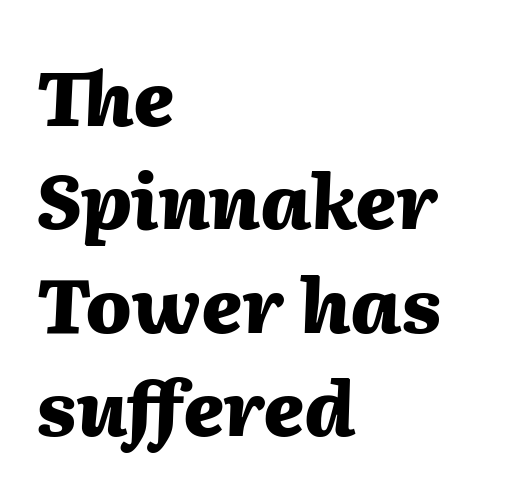
{"italic": "yes", "lean": "right", "slant_degrees": 2, "bold": "yes", "weight": "heavy", "width": "normal", "stroke_contrast": "medium", "x_height": "medium", "monospaced": "no", "underline": "no", "align": "left", "line_spacing": "normal", "line_spacing_ratio": 1.36, "letter_spacing": "normal", "letter_spacing_em": 0.0, "glyph_px": 76}
